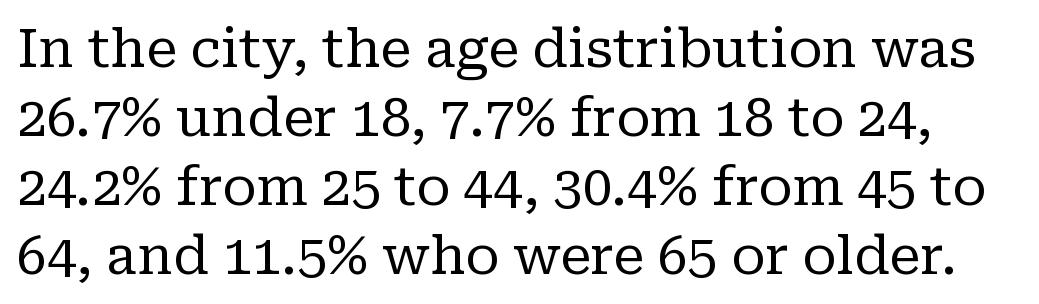
Each new line begins a customary step beneath the previous one. The words here are not underlined. Spacing verdict: proportional, widths tailored to each character. Serifs: yes, visible at the terminals of the letterforms. Nobody touched the tracking dial on this one. Ordinary non-slanted type is in use.
